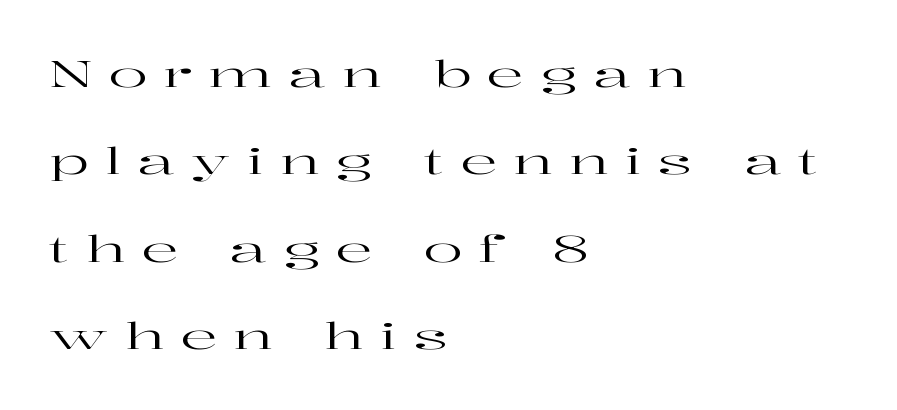
Note the varied advance widths — an 'i' is clearly narrower than an 'm'. The tracking jumps out immediately: characters are airy and widely separated. Reading down the column, the eye jumps a long way to each next line. The glyphs are unaccompanied by any horizontal stroke below them. Typographically, this falls in the serif category.
